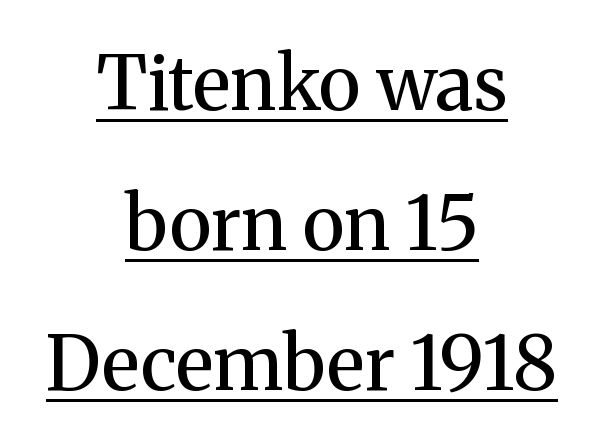
The image shows 75 px regular-weight serif type, upright; set centered, line spacing 1.87x, normal letter spacing, underlined; medium stroke contrast and a medium x-height.
